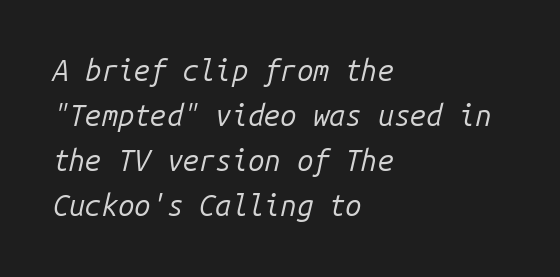
Q: Is the text bold? A: No.
Q: Is the text italic (slanted)? A: Yes, it leans right by about 14 degrees.
Q: Is the text underlined? A: No.
Q: How is the paragraph aligned? A: Left-aligned.
Q: Is the spacing between letters normal or unusually wide? A: Normal.
Q: Is the spacing between lines tight, normal or loose? A: Normal.
Q: Width (condensed, normal, or wide)? A: Normal.
Q: Stroke contrast? A: Low.
Q: x-height? A: Medium.
Q: Monospaced? A: Yes.
